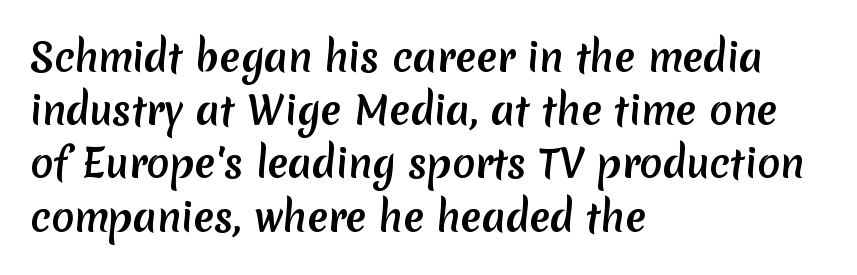
{"serif": "no", "width": "normal", "stroke_contrast": "medium", "x_height": "medium", "monospaced": "no", "underline": "no", "align": "left", "line_spacing": "normal", "line_spacing_ratio": 1.4, "letter_spacing": "normal", "letter_spacing_em": 0.0, "glyph_px": 38}
